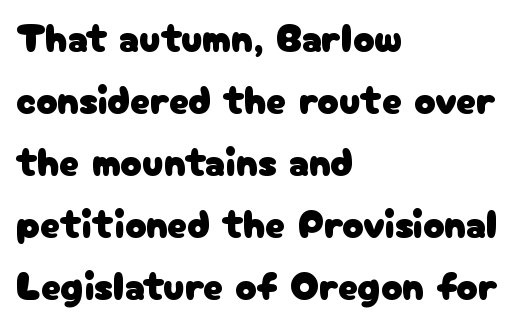
The image shows 40 px sans-serif type, upright; set left-aligned, normal line spacing (1.55x), normal letter spacing, not underlined; low stroke contrast and a medium x-height.
